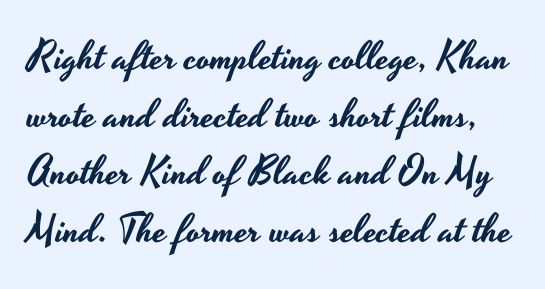
Q: Is the text italic (slanted)? A: Yes.
Q: Is the typeface a serif or a sans-serif typeface? A: Sans-serif.
Q: Is the text underlined? A: No.
Q: Is the spacing between letters normal or unusually wide? A: Normal.
Q: Is the spacing between lines tight, normal or loose? A: Normal.
Q: Width (condensed, normal, or wide)? A: Wide.
Q: Stroke contrast? A: Low.
Q: x-height? A: Small.
Q: Monospaced? A: No.
